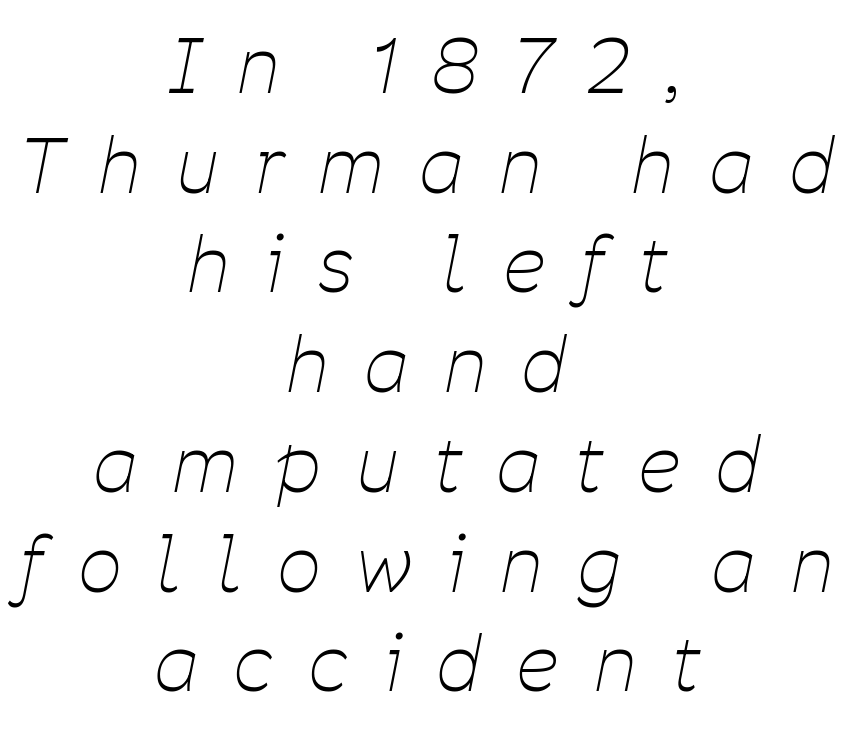
{"italic": "yes", "lean": "right", "slant_degrees": 11, "bold": "no", "weight": "thin", "width": "condensed", "stroke_contrast": "low", "x_height": "medium", "monospaced": "no", "underline": "no", "align": "center", "line_spacing": "normal", "line_spacing_ratio": 1.33, "letter_spacing": "wide", "letter_spacing_em": 0.49, "glyph_px": 75}
